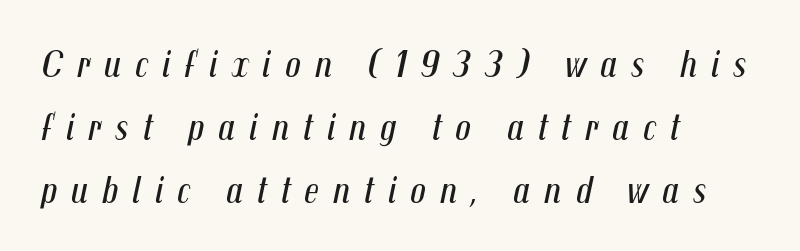
Q: Is the text bold? A: No.
Q: Is the text italic (slanted)? A: Yes, it leans right by about 12 degrees.
Q: Is the text underlined? A: No.
Q: How is the paragraph aligned? A: Left-aligned.
Q: Is the spacing between letters normal or unusually wide? A: Unusually wide.
Q: Is the spacing between lines tight, normal or loose? A: Normal.
Q: Width (condensed, normal, or wide)? A: Condensed.
Q: Stroke contrast? A: Medium.
Q: x-height? A: Medium.
Q: Monospaced? A: No.
